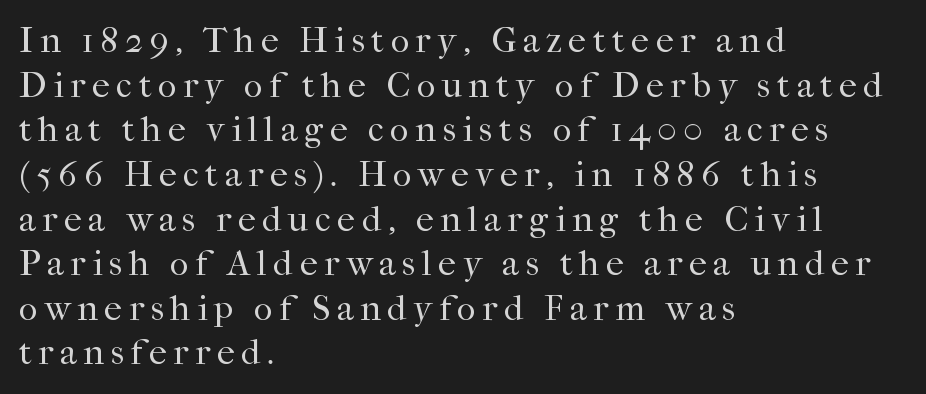
The image shows 36 px regular-weight serif type, upright; set left-aligned, line spacing 1.24x, not underlined; high stroke contrast and a medium x-height.
